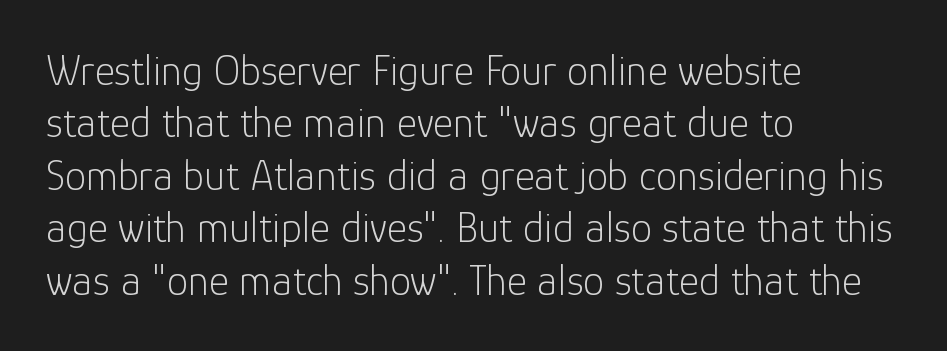
{"serif": "no", "italic": "no", "bold": "no", "weight": "light", "width": "normal", "stroke_contrast": "low", "x_height": "medium", "monospaced": "no", "underline": "no", "align": "left", "line_spacing_ratio": 1.22, "letter_spacing": "normal", "letter_spacing_em": 0.0, "glyph_px": 43}
